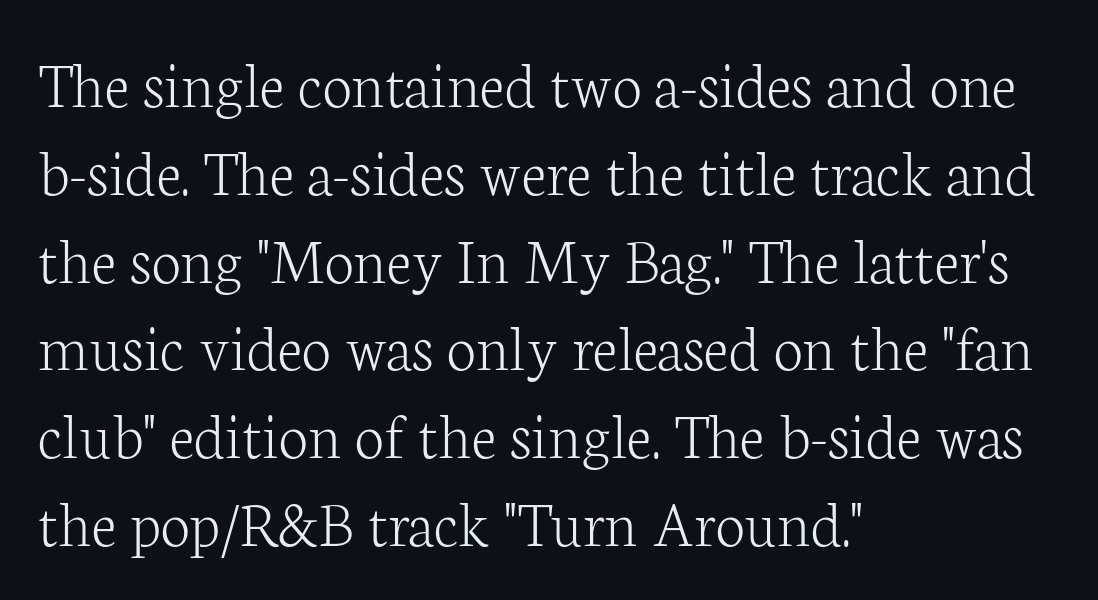
A normal amount of white space separates one row of letters from the next. The passage shown is not bold in any degree. Posture: vertical. Lines of text with bare space underneath. Look at the tracking — it's just the regular setting, nothing added. These lines are rendered in a variable-pitch font.
